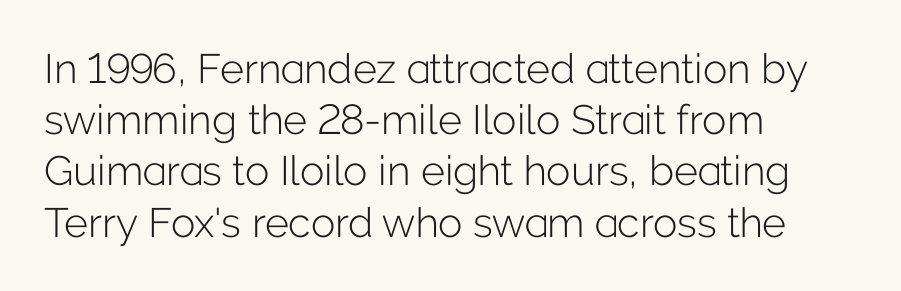
{"serif": "no", "italic": "no", "bold": "no", "weight": "light", "width": "normal", "stroke_contrast": "low", "x_height": "medium", "monospaced": "no", "underline": "no", "align": "left", "line_spacing": "normal", "line_spacing_ratio": 1.25, "letter_spacing": "normal", "letter_spacing_em": 0.0, "glyph_px": 41}
